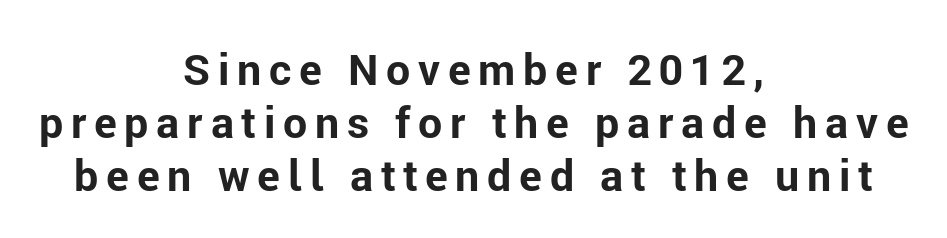
The gap between lines stays unmarked. Each letter keeps its own natural width here, so spacing adapts to shape. Bold? Absolutely — the strokes are thick and heavy. This rendering uses center alignment, leaving both contours irregular but symmetric. Each letter's strokes conclude bluntly, with no projecting serifs. When letters stand straight like this, we call the style roman or upright.
